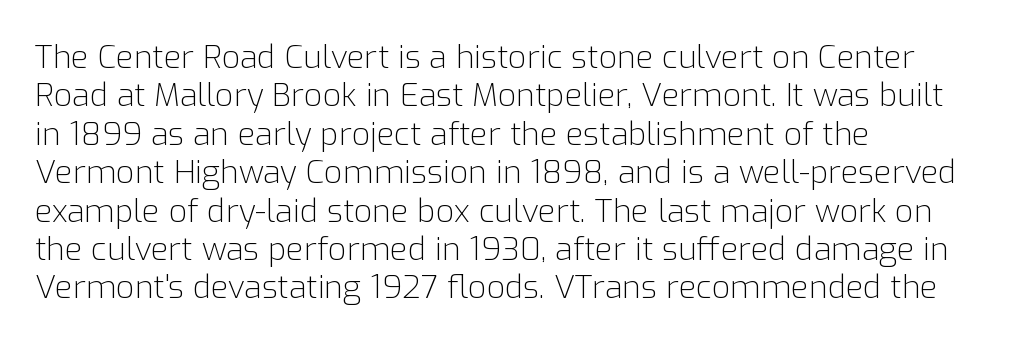
The image shows 32 px light sans-serif type, upright; set left-aligned, line spacing 1.2x, normal letter spacing, not underlined; low stroke contrast and a medium x-height.
